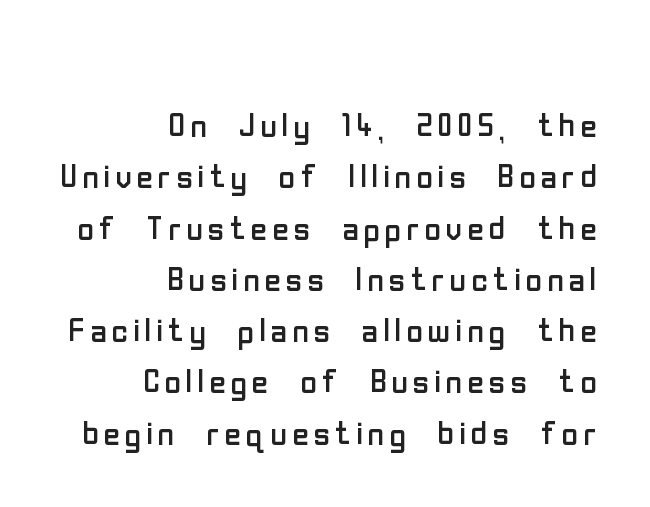
The image shows 45 px regular-weight, condensed sans-serif type, upright; set right-aligned, tight line spacing (1.14x), not underlined; low stroke contrast and a medium x-height.
